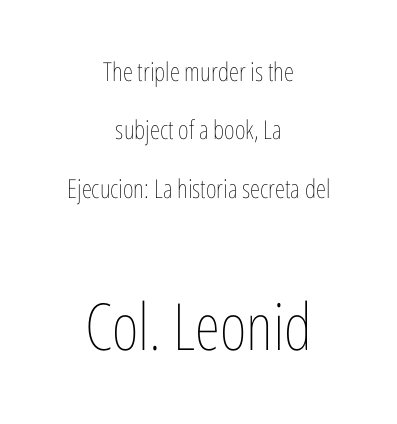
Italic? Not at all — the glyphs are vertical. Type without underlining. The compositor balanced each line on the midline. This block would shrink considerably if given ordinary leading; it's expanded now.
